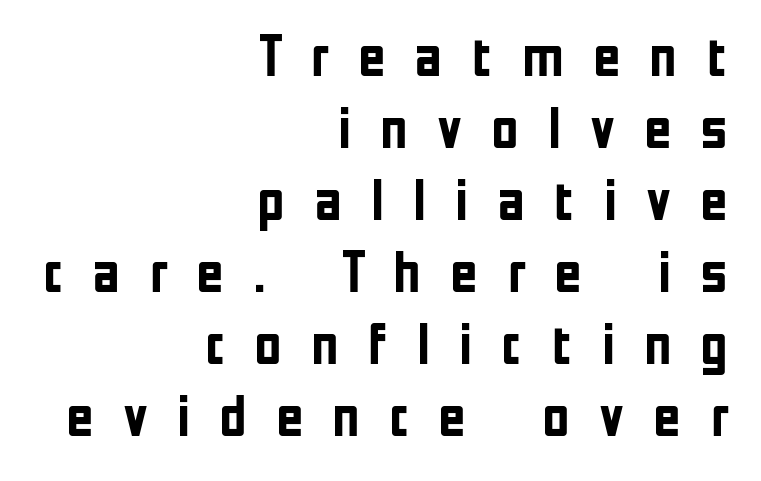
{"serif": "no", "italic": "no", "bold": "yes", "weight": "semibold", "width": "condensed", "stroke_contrast": "low", "x_height": "medium", "monospaced": "no", "underline": "no", "align": "right", "line_spacing_ratio": 1.2, "letter_spacing": "wide", "letter_spacing_em": 0.48, "glyph_px": 60}
